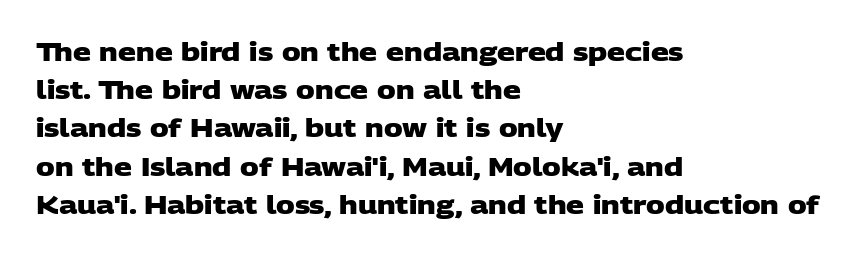
Q: Is the text bold? A: Yes.
Q: Is the text underlined? A: No.
Q: How is the paragraph aligned? A: Left-aligned.
Q: Is the spacing between letters normal or unusually wide? A: Normal.
Q: Is the spacing between lines tight, normal or loose? A: Normal.
